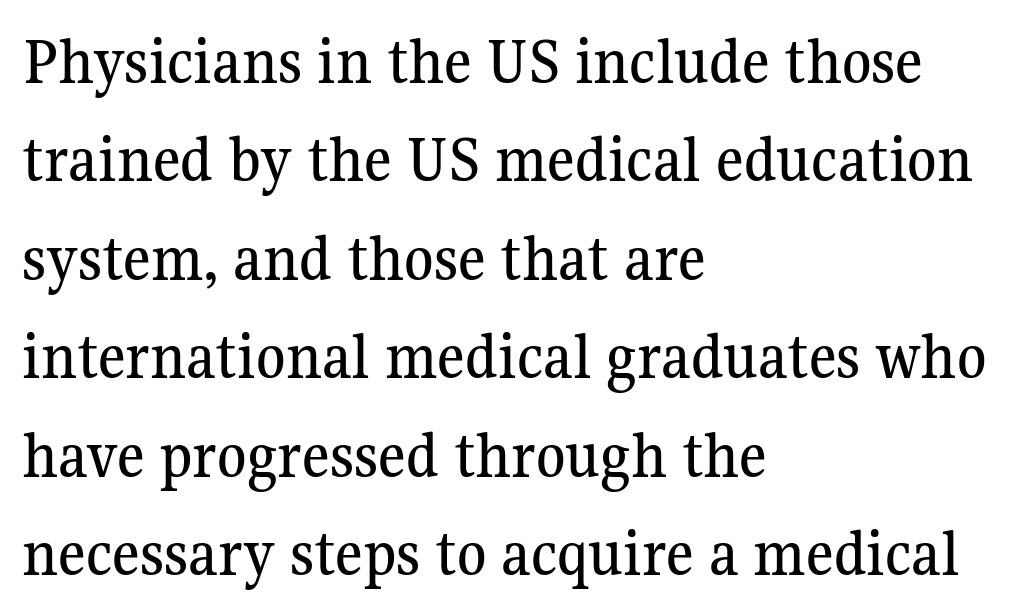
Q: Is the text italic (slanted)? A: No, it is upright.
Q: Is the typeface a serif or a sans-serif typeface? A: Serif.
Q: Is the text underlined? A: No.
Q: How is the paragraph aligned? A: Left-aligned.
Q: Is the spacing between letters normal or unusually wide? A: Normal.
Q: Is the spacing between lines tight, normal or loose? A: Normal.
Q: Width (condensed, normal, or wide)? A: Normal.
Q: Stroke contrast? A: Medium.
Q: x-height? A: Medium.
Q: Monospaced? A: No.
